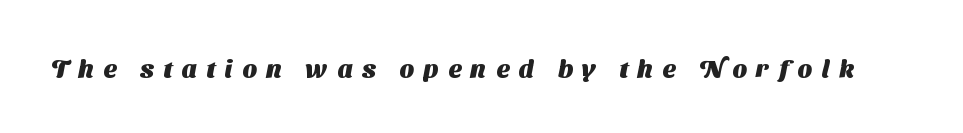
The passage shown has open, widely tracked lettering throughout. Descenders are the only things crossing below the line. Typographic density is high because the face is bold.
